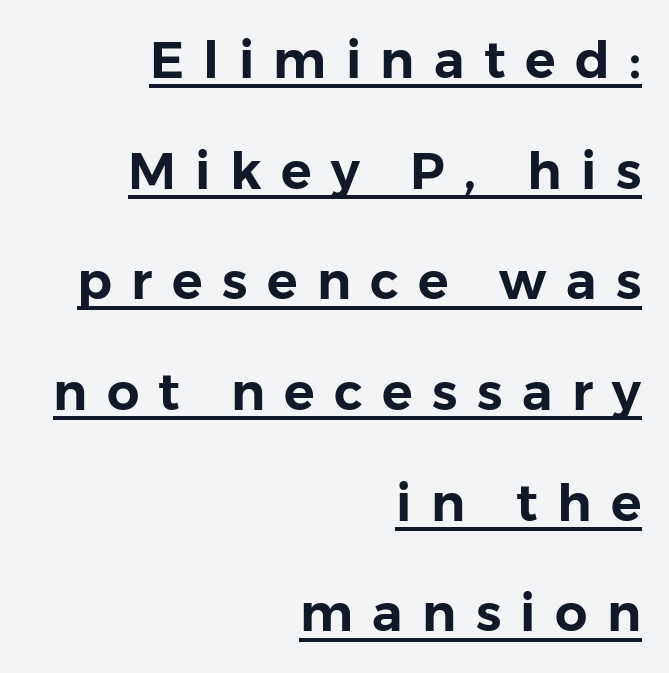
The image shows 51 px sans-serif type, upright; set right-aligned, loose line spacing (2.17x), unusually wide letter spacing (+0.38 em), underlined; low stroke contrast and a medium x-height.
